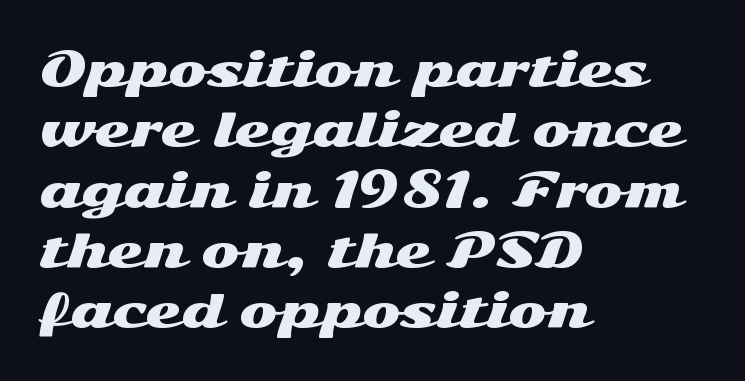
Q: Is the text italic (slanted)? A: Yes.
Q: Is the typeface a serif or a sans-serif typeface? A: Sans-serif.
Q: Is the text underlined? A: No.
Q: How is the paragraph aligned? A: Left-aligned.
Q: Is the spacing between letters normal or unusually wide? A: Normal.
Q: Is the spacing between lines tight, normal or loose? A: Normal.
Q: Width (condensed, normal, or wide)? A: Wide.
Q: Stroke contrast? A: Medium.
Q: x-height? A: Medium.
Q: Monospaced? A: No.
